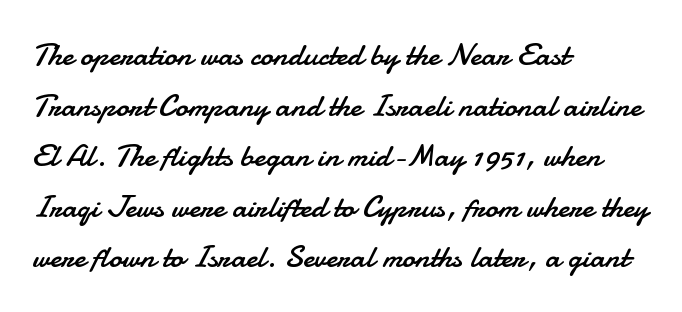
The image shows 32 px regular-weight sans-serif type; set left-aligned, normal line spacing (1.58x), normal letter spacing, not underlined; low stroke contrast and a small x-height.
